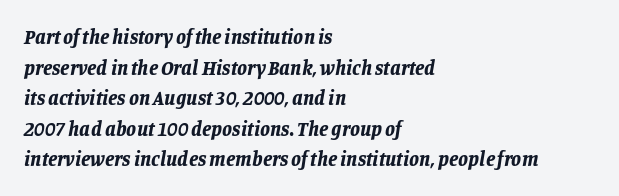
Q: Is the text bold? A: Yes.
Q: Is the text italic (slanted)? A: Yes, it leans right by about 11 degrees.
Q: Is the text underlined? A: No.
Q: How is the paragraph aligned? A: Left-aligned.
Q: Is the spacing between letters normal or unusually wide? A: Normal.
Q: Is the spacing between lines tight, normal or loose? A: Normal.
